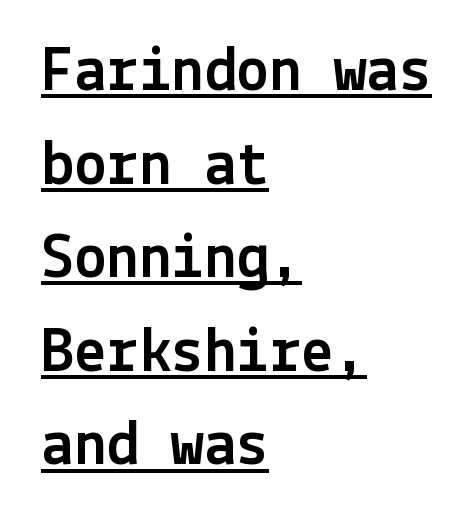
Q: Is the text italic (slanted)? A: No, it is upright.
Q: Is the typeface a serif or a sans-serif typeface? A: Sans-serif.
Q: Is the text underlined? A: Yes.
Q: How is the paragraph aligned? A: Left-aligned.
Q: Is the spacing between letters normal or unusually wide? A: Normal.
Q: Is the spacing between lines tight, normal or loose? A: Normal.
Q: Width (condensed, normal, or wide)? A: Normal.
Q: x-height? A: Medium.
